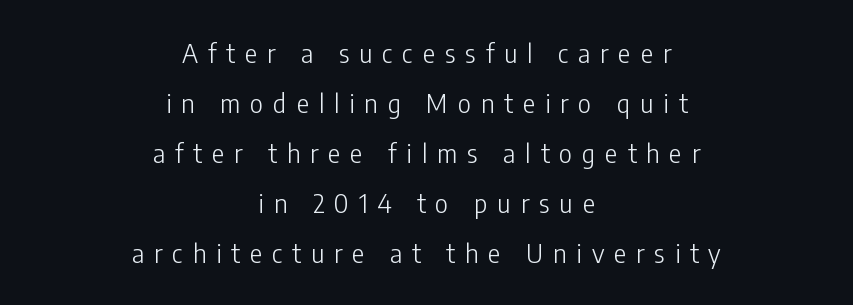
Italic: no, the glyphs are upright roman. Reading down the block, each line starts at a different indent, mirrored at its end. A light-to-regular cut is what we see here. Letters rest on an invisible, unmarked baseline. Successive baselines arrive slowly, with a big drop between each.
